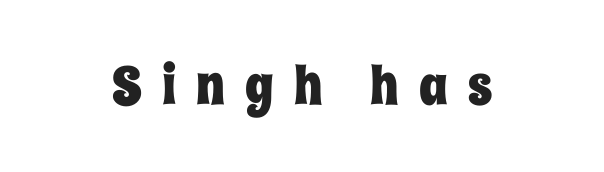
{"italic": "no", "width": "condensed", "stroke_contrast": "low", "x_height": "large", "monospaced": "no", "underline": "no", "letter_spacing": "wide", "letter_spacing_em": 0.38, "glyph_px": 53}
